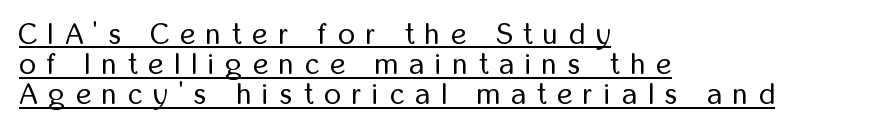
Proportional: the letters do not fall into vertical columns. The glyphs are accompanied by a horizontal stroke just below them. Left-aligned paragraph, ragged on the right. Is the letter spacing exaggerated? Yes — the characters are pushed far apart.
